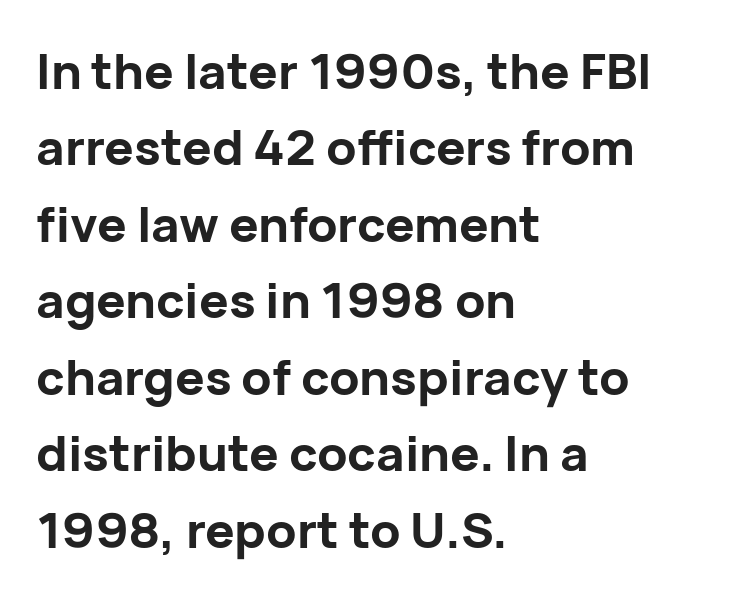
{"serif": "no", "italic": "no", "bold": "yes", "weight": "bold", "width": "normal", "stroke_contrast": "low", "x_height": "medium", "monospaced": "no", "underline": "no", "align": "left", "line_spacing": "normal", "line_spacing_ratio": 1.56, "letter_spacing": "normal", "letter_spacing_em": 0.0, "glyph_px": 49}
